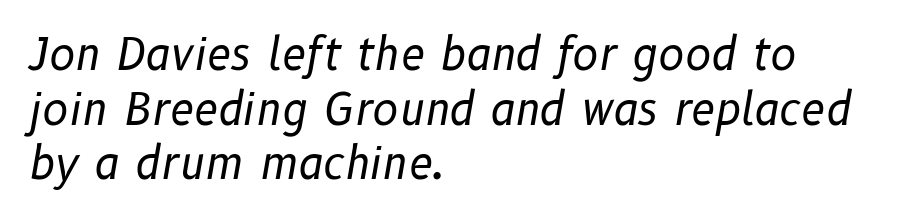
The weight tops out at a normal text grade. Check under the words: just untouched page. Here the designer chose a conventional face with non-uniform glyph widths. Does the lettering tilt? It does — this is italic. Each line starts at the same left margin while the right side varies.
